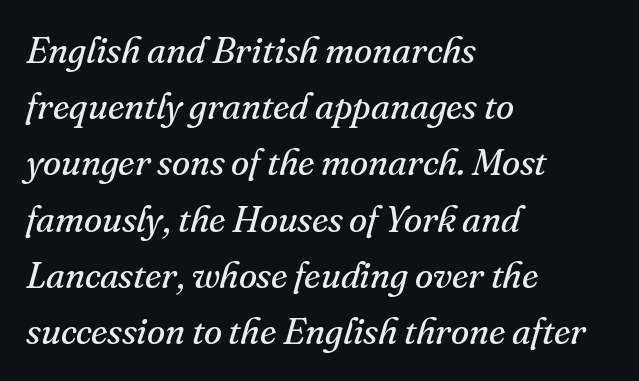
{"serif": "yes", "italic": "yes", "lean": "right", "slant_degrees": 16, "bold": "no", "weight": "regular", "width": "normal", "stroke_contrast": "medium", "x_height": "small", "monospaced": "no", "underline": "no", "align": "left", "line_spacing": "normal", "line_spacing_ratio": 1.52, "letter_spacing": "normal", "letter_spacing_em": 0.0, "glyph_px": 37}
